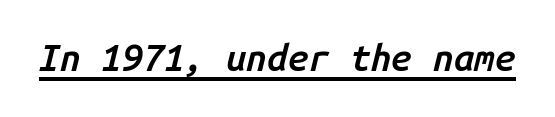
Q: Is the text bold? A: Semi-bold.
Q: Is the text italic (slanted)? A: Yes, it leans right by about 14 degrees.
Q: Is the text underlined? A: Yes.
Q: Is the spacing between letters normal or unusually wide? A: Normal.
Q: Width (condensed, normal, or wide)? A: Normal.
Q: Stroke contrast? A: Low.
Q: x-height? A: Medium.
Q: Monospaced? A: Yes.
